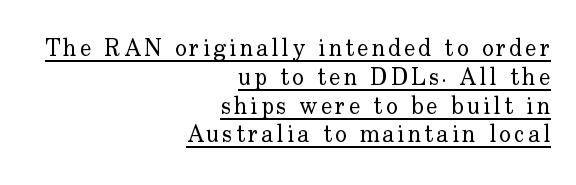
The image shows 24 px text type, upright; set right-aligned, line spacing 1.2x, underlined.
